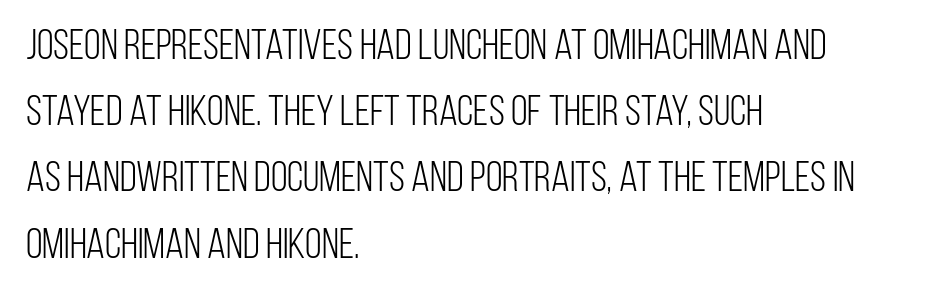
Q: Is the text bold? A: No.
Q: Is the text italic (slanted)? A: No, it is upright.
Q: Is the typeface a serif or a sans-serif typeface? A: Sans-serif.
Q: Is the text underlined? A: No.
Q: How is the paragraph aligned? A: Left-aligned.
Q: Is the spacing between letters normal or unusually wide? A: Normal.
Q: Is the spacing between lines tight, normal or loose? A: Normal.
Q: Width (condensed, normal, or wide)? A: Condensed.
Q: Stroke contrast? A: Low.
Q: x-height? A: Large.
Q: Monospaced? A: No.
